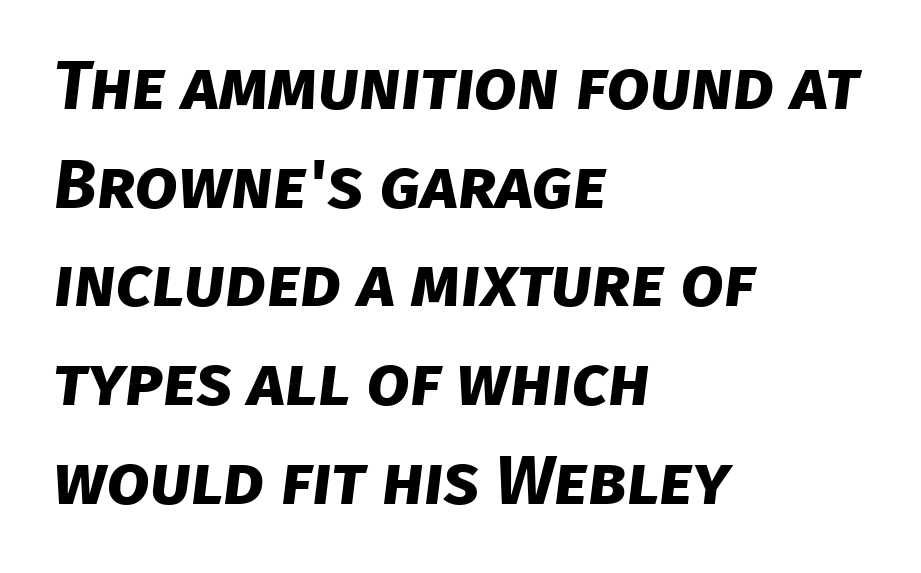
Q: Is the text bold? A: Yes.
Q: Is the typeface a serif or a sans-serif typeface? A: Sans-serif.
Q: Is the text underlined? A: No.
Q: How is the paragraph aligned? A: Left-aligned.
Q: Is the spacing between letters normal or unusually wide? A: Normal.
Q: Is the spacing between lines tight, normal or loose? A: Normal.
Q: Width (condensed, normal, or wide)? A: Normal.
Q: Stroke contrast? A: Low.
Q: x-height? A: Large.
Q: Monospaced? A: No.
